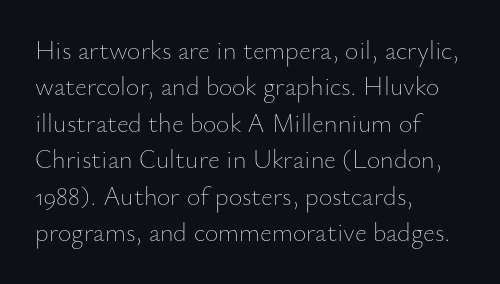
Short and long lines alike share a common starting point at left. The typeface has the unassuming heft of standard copy or less. Is the letter spacing exaggerated? No — it looks like the ordinary default. Has an underline been added? It has not. Posture: vertical.
